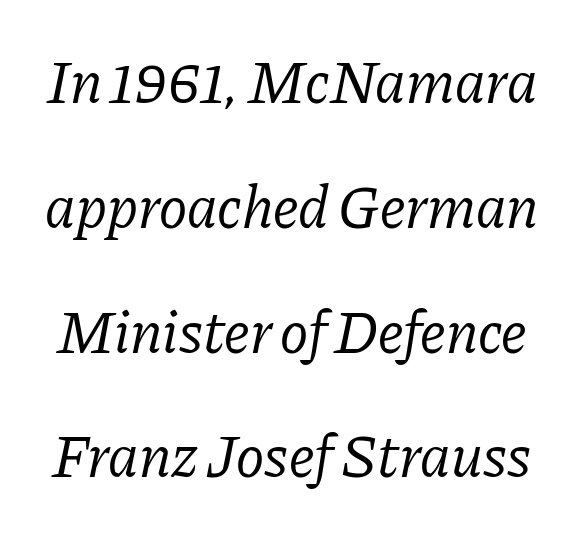
{"serif": "yes", "italic": "yes", "lean": "right", "slant_degrees": 11, "bold": "no", "weight": "regular", "width": "normal", "stroke_contrast": "low", "x_height": "medium", "monospaced": "no", "underline": "no", "line_spacing": "loose", "line_spacing_ratio": 2.08, "letter_spacing": "normal", "letter_spacing_em": 0.0, "glyph_px": 60}
